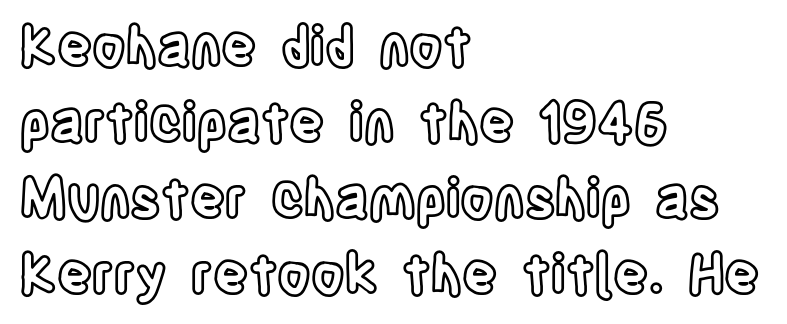
{"italic": "no", "width": "condensed", "x_height": "large", "monospaced": "no", "underline": "no", "align": "left", "line_spacing": "normal", "line_spacing_ratio": 1.41, "letter_spacing": "normal", "letter_spacing_em": 0.0, "glyph_px": 54}
